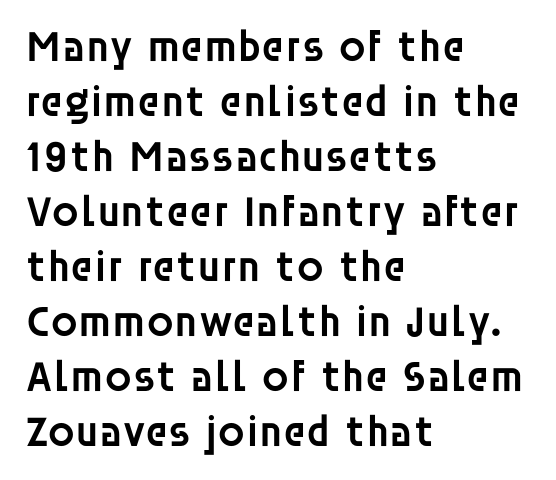
{"serif": "no", "italic": "no", "bold": "semi", "weight": "semibold", "width": "normal", "stroke_contrast": "low", "x_height": "large", "monospaced": "no", "underline": "no", "align": "left", "line_spacing": "normal", "line_spacing_ratio": 1.25, "letter_spacing": "normal", "letter_spacing_em": 0.0, "glyph_px": 44}
